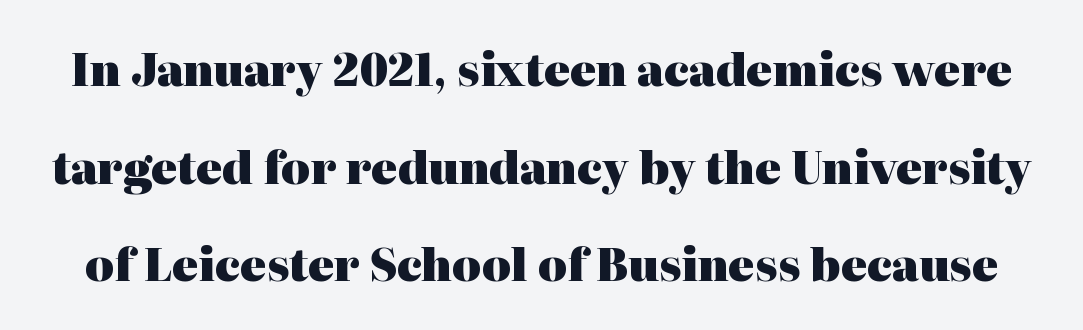
The image shows 44 px heavy serif type, upright; set loose line spacing (2.22x), normal letter spacing, not underlined; high stroke contrast and a medium x-height.
